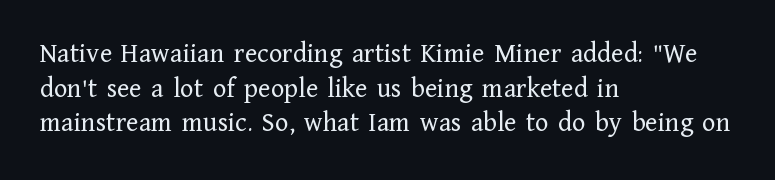
The image shows 28 px regular-weight serif type, upright; set left-aligned, line spacing 1.24x, normal letter spacing, not underlined; low stroke contrast and a medium x-height.
